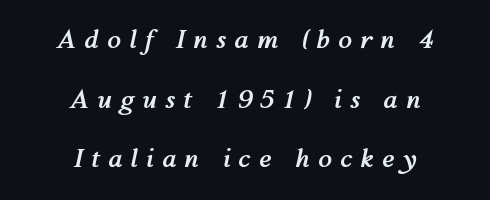
{"italic": "yes", "lean": "right", "slant_degrees": 12, "bold": "yes", "underline": "no", "align": "center", "line_spacing": "loose", "line_spacing_ratio": 2.39, "letter_spacing": "wide", "letter_spacing_em": 0.33, "glyph_px": 25}
